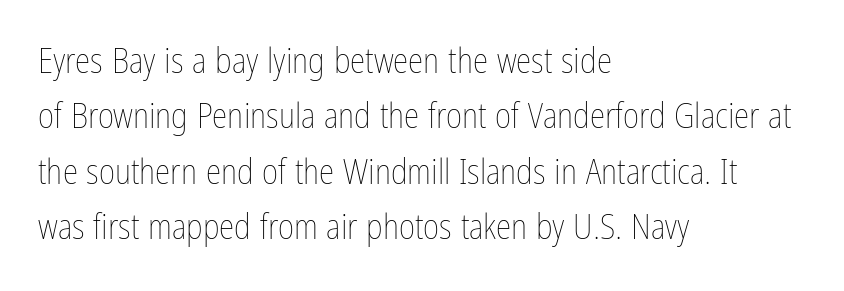
Q: Is the text bold? A: No.
Q: Is the text italic (slanted)? A: No, it is upright.
Q: Is the text underlined? A: No.
Q: How is the paragraph aligned? A: Left-aligned.
Q: Is the spacing between letters normal or unusually wide? A: Normal.
Q: Is the spacing between lines tight, normal or loose? A: Normal.
Q: Width (condensed, normal, or wide)? A: Condensed.
Q: Stroke contrast? A: Low.
Q: x-height? A: Medium.
Q: Monospaced? A: No.
